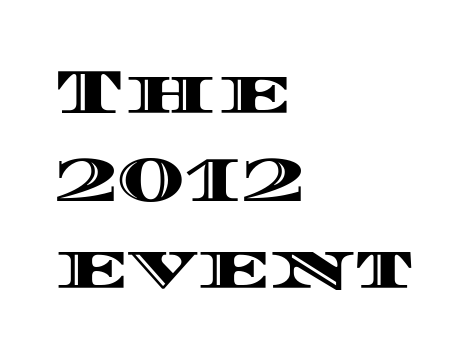
Leftover space on each line is placed entirely after the last word. Does the lettering tilt? It doesn't — this is upright. A normal amount of white space separates one row of letters from the next. This sample has the flowing, uneven cadence of proportional lettering. Inter-character spacing is left at the font's built-in metrics.
